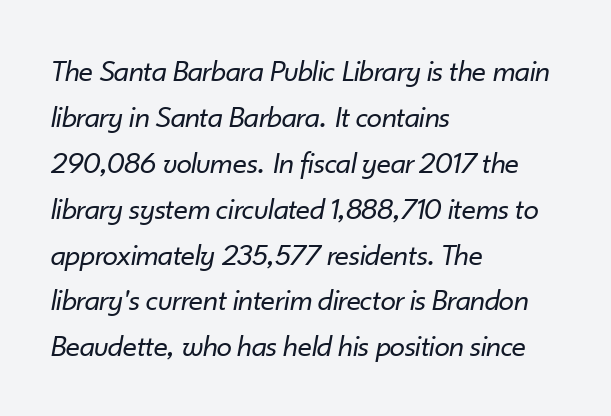
Q: Is the text bold? A: No.
Q: Is the text italic (slanted)? A: Yes, it leans right by about 10 degrees.
Q: Is the text underlined? A: No.
Q: How is the paragraph aligned? A: Left-aligned.
Q: Is the spacing between letters normal or unusually wide? A: Normal.
Q: Is the spacing between lines tight, normal or loose? A: Normal.
Q: Width (condensed, normal, or wide)? A: Normal.
Q: Stroke contrast? A: Low.
Q: x-height? A: Small.
Q: Monospaced? A: No.
